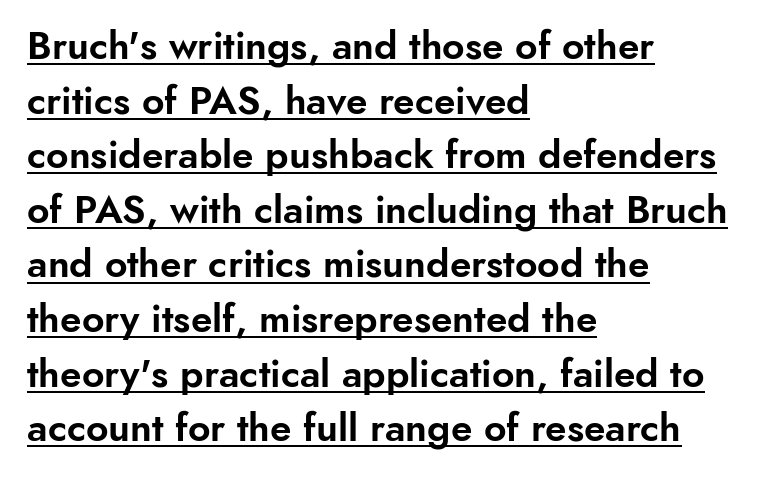
Q: Is the text italic (slanted)? A: No, it is upright.
Q: Is the typeface a serif or a sans-serif typeface? A: Sans-serif.
Q: Is the text underlined? A: Yes.
Q: How is the paragraph aligned? A: Left-aligned.
Q: Is the spacing between letters normal or unusually wide? A: Normal.
Q: Is the spacing between lines tight, normal or loose? A: Normal.
Q: Width (condensed, normal, or wide)? A: Normal.
Q: Stroke contrast? A: Low.
Q: x-height? A: Small.
Q: Monospaced? A: No.
